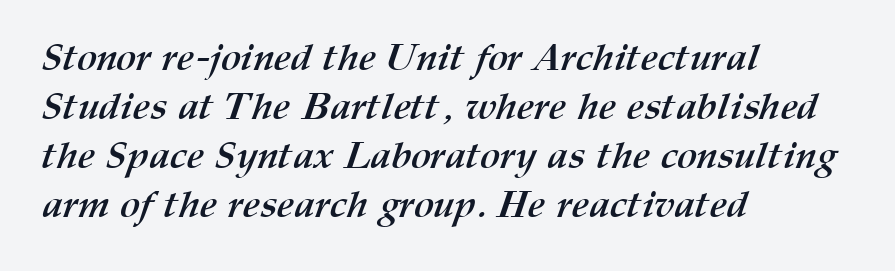
Q: Is the text bold? A: Yes.
Q: Is the text underlined? A: No.
Q: How is the paragraph aligned? A: Left-aligned.
Q: Is the spacing between letters normal or unusually wide? A: Normal.
Q: Is the spacing between lines tight, normal or loose? A: Normal.
Q: Width (condensed, normal, or wide)? A: Normal.
Q: Stroke contrast? A: Medium.
Q: x-height? A: Medium.
Q: Monospaced? A: No.
